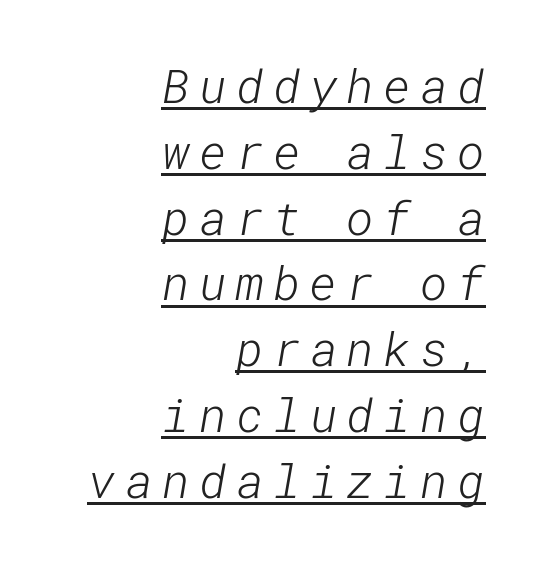
Q: Is the text bold? A: No.
Q: Is the typeface a serif or a sans-serif typeface? A: Sans-serif.
Q: Is the text underlined? A: Yes.
Q: How is the paragraph aligned? A: Right-aligned.
Q: Is the spacing between letters normal or unusually wide? A: Unusually wide.
Q: Is the spacing between lines tight, normal or loose? A: Normal.
Q: Width (condensed, normal, or wide)? A: Normal.
Q: Stroke contrast? A: Low.
Q: x-height? A: Medium.
